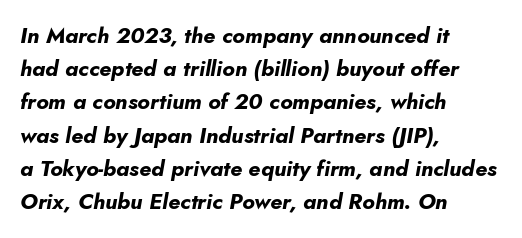
Q: Is the text bold? A: Yes.
Q: Is the text italic (slanted)? A: Yes, it leans right by about 10 degrees.
Q: Is the text underlined? A: No.
Q: How is the paragraph aligned? A: Left-aligned.
Q: Is the spacing between letters normal or unusually wide? A: Normal.
Q: Is the spacing between lines tight, normal or loose? A: Normal.
